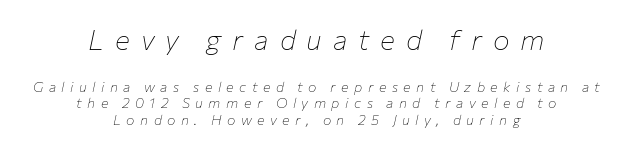
{"italic": "yes", "lean": "right", "slant_degrees": 12, "bold": "no", "weight": "thin", "width": "normal", "stroke_contrast": "low", "x_height": "medium", "monospaced": "no", "underline": "no", "align": "center", "line_spacing_ratio": 1.19, "letter_spacing": "wide", "letter_spacing_em": 0.39, "larger_block": "first", "size_ratio": 2.0, "glyph_px": 28}
